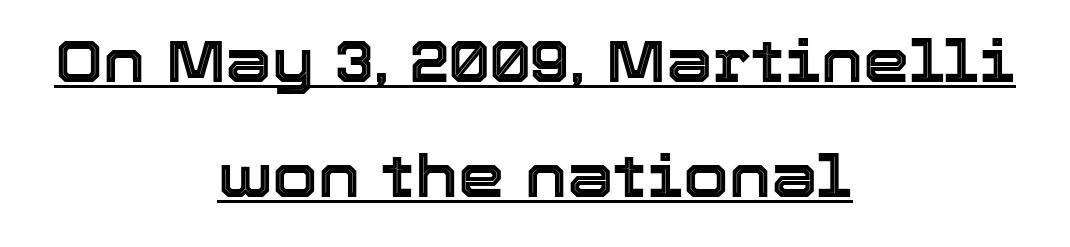
This is the regular roman posture of the typeface. The passage is arranged like a title page — every line centered. Students, observe the line beneath the letters — that is underlining. The designer dialed line spacing up above the default.
